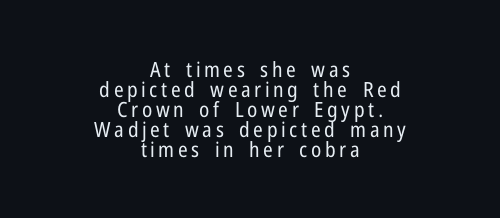
The image shows 21 px text type, upright; set centered, tight line spacing (0.95x), not underlined.
